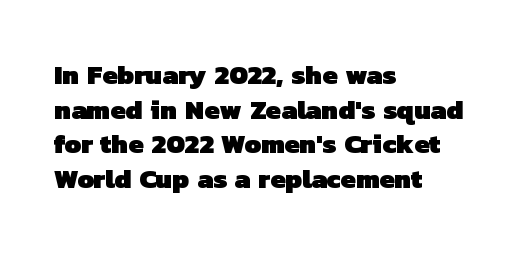
Q: Is the text bold? A: Yes.
Q: Is the text underlined? A: No.
Q: How is the paragraph aligned? A: Left-aligned.
Q: Is the spacing between letters normal or unusually wide? A: Normal.
Q: Is the spacing between lines tight, normal or loose? A: Normal.
